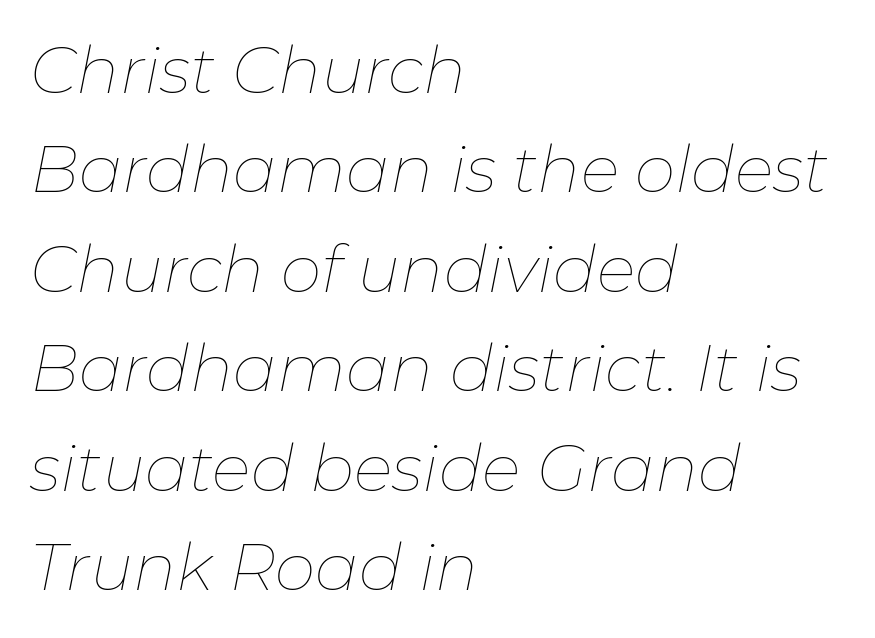
Note the varied advance widths — an 'i' is clearly narrower than an 'm'. The axis of the letterforms is tilted away from vertical. Summary of weight: not heavy and not bold. This block has exactly the height ordinary leading produces. The words here are not underlined.
